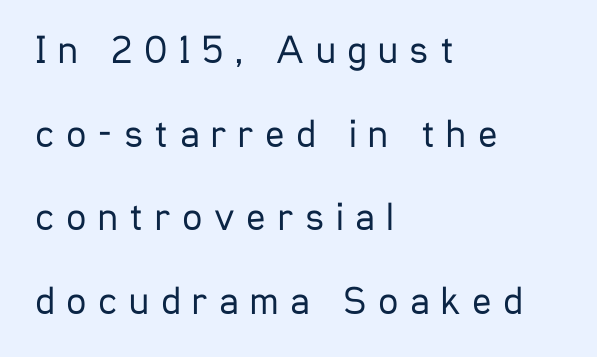
The image shows 40 px regular-weight, condensed sans-serif type, upright; set left-aligned, loose line spacing (2.09x), unusually wide letter spacing (+0.29 em), not underlined; low stroke contrast and a medium x-height.
